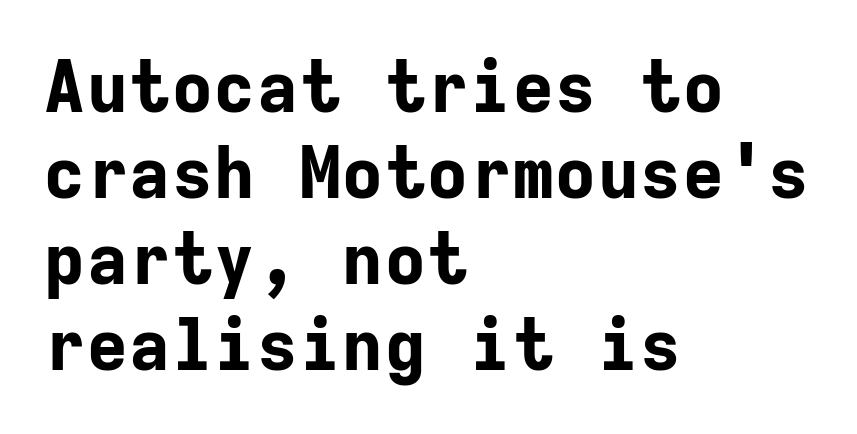
Q: Is the text bold? A: Yes.
Q: Is the text italic (slanted)? A: No, it is upright.
Q: Is the typeface a serif or a sans-serif typeface? A: Sans-serif.
Q: Is the text underlined? A: No.
Q: How is the paragraph aligned? A: Left-aligned.
Q: Is the spacing between letters normal or unusually wide? A: Normal.
Q: Width (condensed, normal, or wide)? A: Normal.
Q: Stroke contrast? A: Low.
Q: x-height? A: Medium.
Q: Monospaced? A: Yes.
